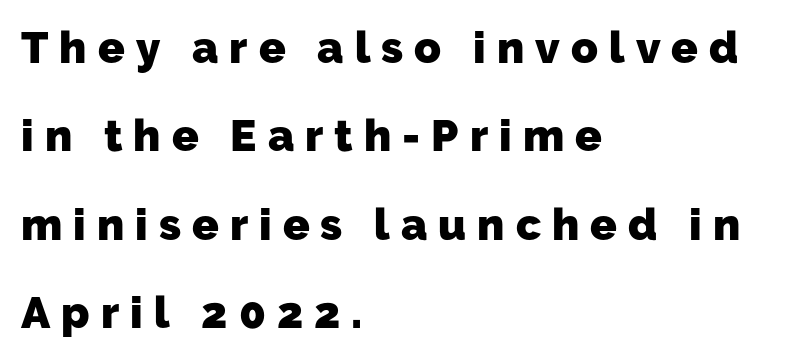
The image shows 44 px heavy sans-serif type; set left-aligned, loose line spacing (2.01x), unusually wide letter spacing (+0.25 em), not underlined; low stroke contrast and a medium x-height.
